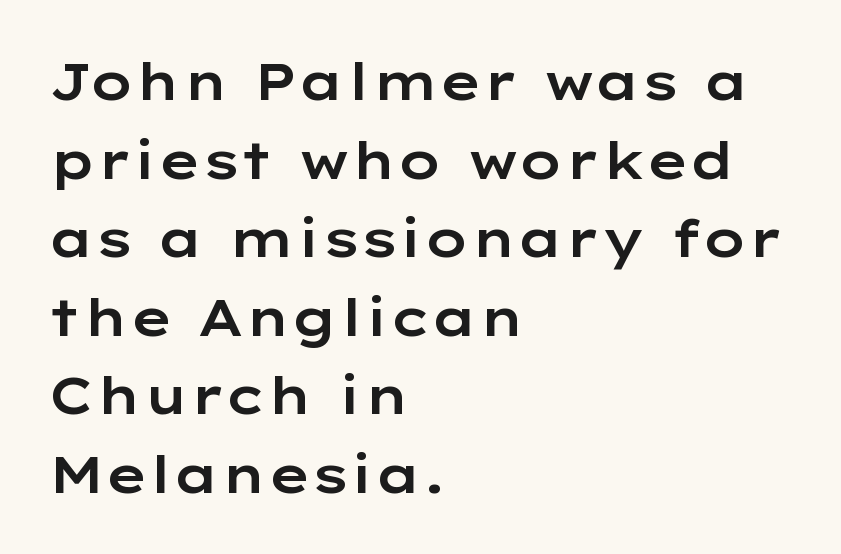
Q: Is the text italic (slanted)? A: No, it is upright.
Q: Is the typeface a serif or a sans-serif typeface? A: Sans-serif.
Q: Is the text underlined? A: No.
Q: How is the paragraph aligned? A: Left-aligned.
Q: Is the spacing between letters normal or unusually wide? A: Normal.
Q: Is the spacing between lines tight, normal or loose? A: Normal.
Q: Width (condensed, normal, or wide)? A: Wide.
Q: Stroke contrast? A: Low.
Q: x-height? A: Medium.
Q: Monospaced? A: No.
